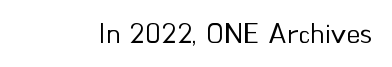
Is the type heavy? It reads as light-to-regular instead. These lines were composed using upright roman letters. Descenders hang freely into open space. Serifs: no, the terminals of the letterforms are clean.
